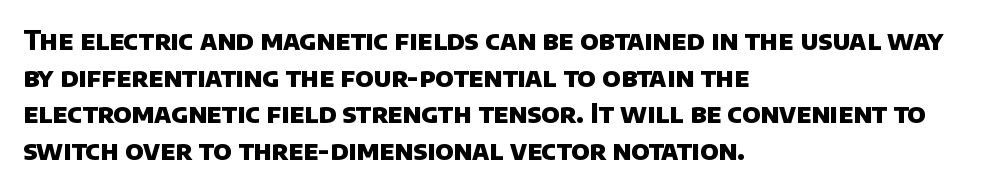
Quick note: interline space is typical. This rendering leaves character spacing at its baseline value. The characters look thick and weighty, a clear bold. The foot of each line stays bare and open. This sample is left-justified, so line endings fall wherever the words run out.
